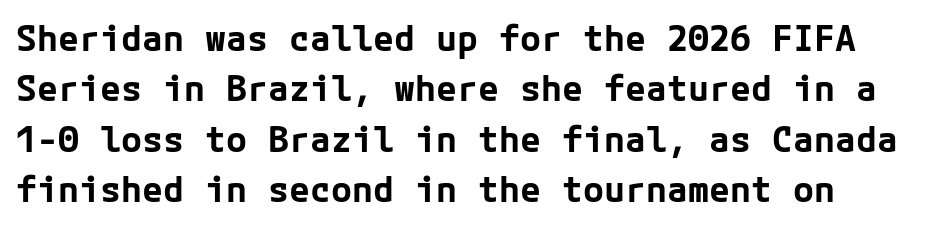
{"serif": "no", "italic": "no", "bold": "yes", "weight": "bold", "width": "normal", "stroke_contrast": "low", "x_height": "medium", "underline": "no", "line_spacing": "normal", "line_spacing_ratio": 1.44, "letter_spacing": "normal", "letter_spacing_em": 0.0, "glyph_px": 35}
